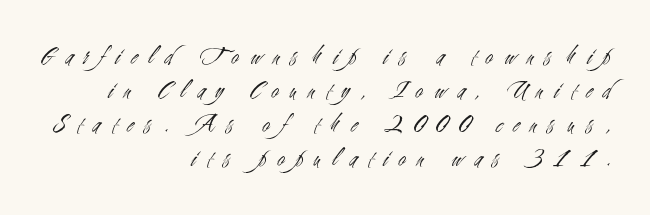
Observe the wide spacing: letters keep a clear distance from each other. Right-aligned paragraph, ragged on the left. This is not heavy type; no bold has been used. Reading down the column, the eye jumps a familiar distance to each next line. Unmarked baselines from the first word to the last.
